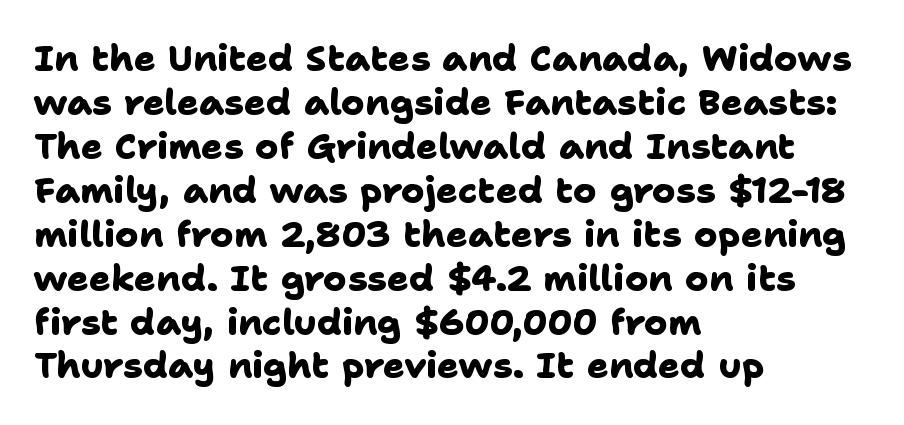
{"serif": "no", "bold": "yes", "weight": "heavy", "width": "normal", "stroke_contrast": "low", "x_height": "medium", "monospaced": "no", "underline": "no", "align": "left", "line_spacing_ratio": 1.22, "letter_spacing": "normal", "letter_spacing_em": 0.0, "glyph_px": 36}
